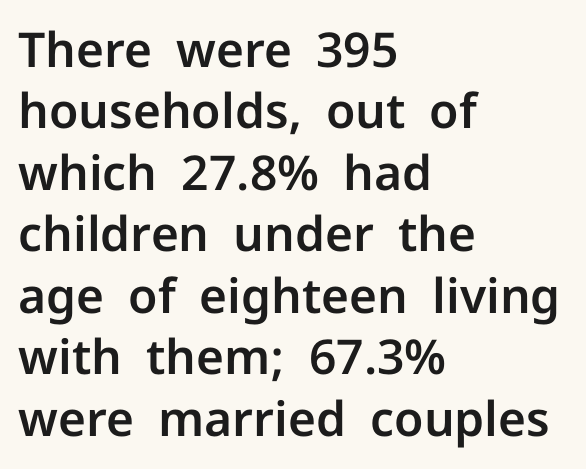
Q: Is the text italic (slanted)? A: No, it is upright.
Q: Is the typeface a serif or a sans-serif typeface? A: Sans-serif.
Q: Is the text underlined? A: No.
Q: How is the paragraph aligned? A: Left-aligned.
Q: Is the spacing between letters normal or unusually wide? A: Normal.
Q: Is the spacing between lines tight, normal or loose? A: Normal.
Q: Width (condensed, normal, or wide)? A: Normal.
Q: Stroke contrast? A: Low.
Q: x-height? A: Medium.
Q: Monospaced? A: No.
